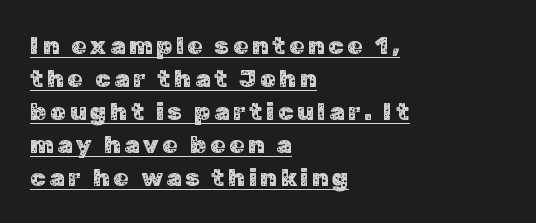
The image shows 25 px text type, upright; set left-aligned, normal line spacing (1.32x), underlined.
